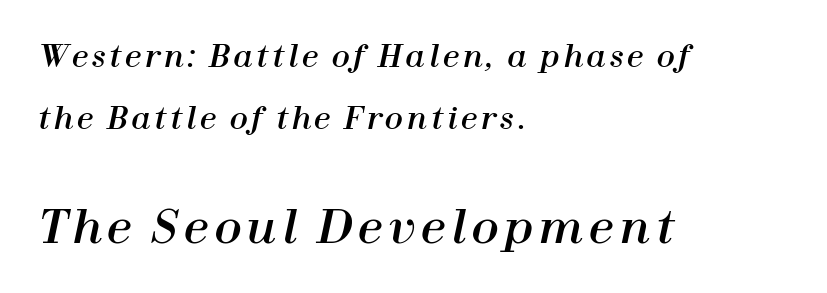
The image shows 45 px text type, italic (leaning right); set left-aligned, loose line spacing (2.08x), not underlined; the second (bottom) block is 1.5x larger; high stroke contrast and a medium x-height.
